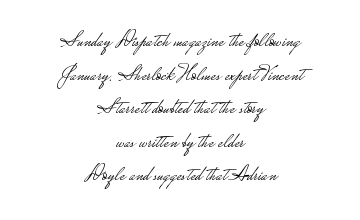
These glyphs show unthickened strokes, regular width or finer. If you measured baseline to baseline, you'd find a middling distance. Nobody drew a line under any word here. A centered setting, common on invitations and titles, is used for this passage.
